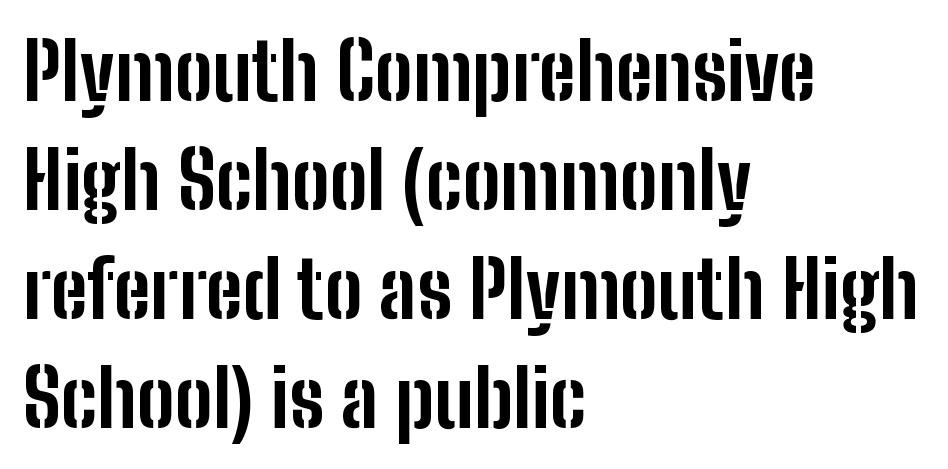
Compared with a centered layout, this one pins lines to the left instead. The string is rendered with underlining switched off. In terms of posture, this sample is upright. The face used here is proportionally spaced, like ordinary book or web type. Emphasis by weight is at full strength: bold. These lines sit exactly where default settings would place them.
